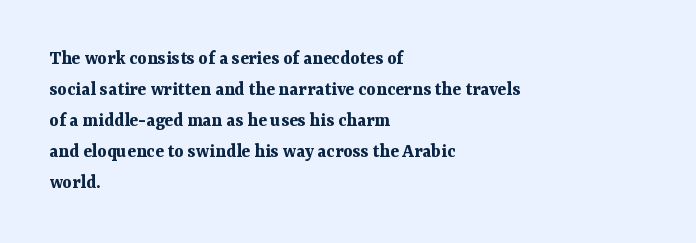
Q: Is the text bold? A: Yes.
Q: Is the text italic (slanted)? A: No, it is upright.
Q: Is the text underlined? A: No.
Q: How is the paragraph aligned? A: Left-aligned.
Q: Is the spacing between letters normal or unusually wide? A: Normal.
Q: Is the spacing between lines tight, normal or loose? A: Normal.
